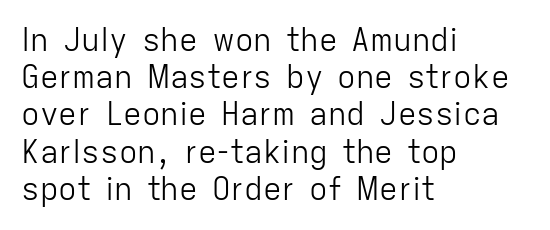
{"serif": "no", "italic": "no", "bold": "no", "weight": "light", "width": "normal", "stroke_contrast": "low", "x_height": "medium", "monospaced": "no", "underline": "no", "align": "left", "line_spacing_ratio": 1.2, "letter_spacing": "normal", "letter_spacing_em": 0.0, "glyph_px": 31}
